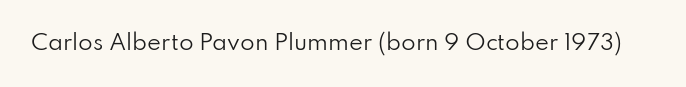
The passage shown is not underscored anywhere. The font's upright variant was chosen for this text. Stems here are at most as thick as an everyday book face. Observe the ordinary spacing: letters are neighbours, not strangers.
